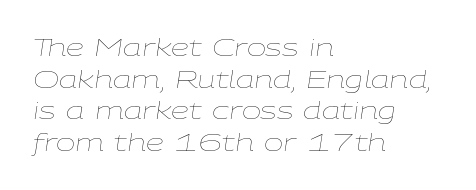
The image shows 23 px text type, italic (leaning right); set left-aligned, normal line spacing (1.37x), normal letter spacing, not underlined.
